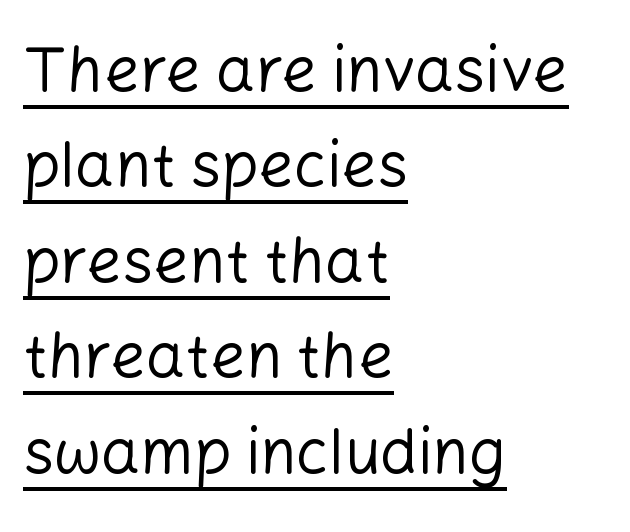
Q: Is the text bold? A: No.
Q: Is the text italic (slanted)? A: No, it is upright.
Q: Is the typeface a serif or a sans-serif typeface? A: Sans-serif.
Q: Is the text underlined? A: Yes.
Q: How is the paragraph aligned? A: Left-aligned.
Q: Is the spacing between letters normal or unusually wide? A: Normal.
Q: Is the spacing between lines tight, normal or loose? A: Normal.
Q: Width (condensed, normal, or wide)? A: Normal.
Q: Stroke contrast? A: Low.
Q: x-height? A: Medium.
Q: Monospaced? A: No.
